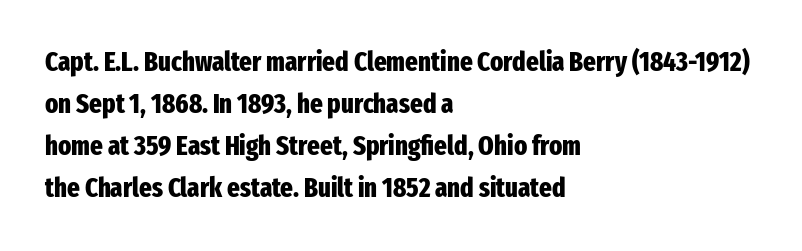
The image shows 27 px bold type, upright; set left-aligned, normal line spacing (1.56x), normal letter spacing, not underlined.
